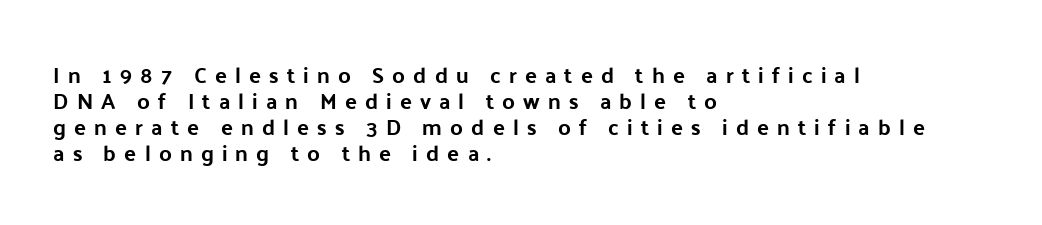
Q: Is the text italic (slanted)? A: No, it is upright.
Q: Is the text underlined? A: No.
Q: How is the paragraph aligned? A: Left-aligned.
Q: Is the spacing between letters normal or unusually wide? A: Unusually wide.
